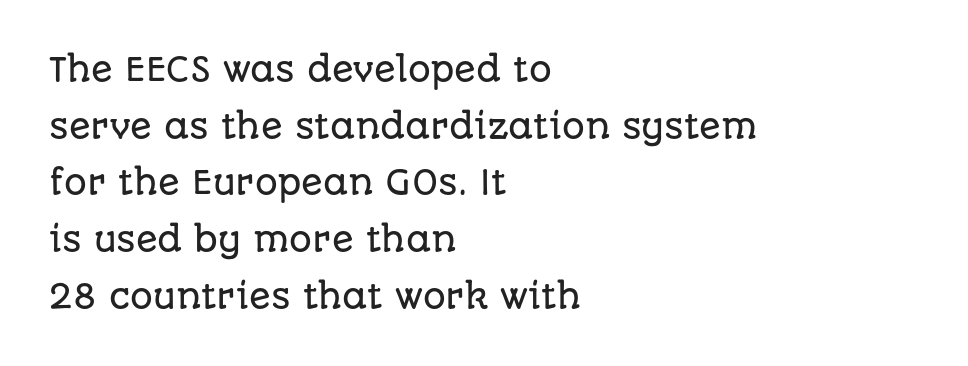
Q: Is the text italic (slanted)? A: No, it is upright.
Q: Is the typeface a serif or a sans-serif typeface? A: Sans-serif.
Q: Is the text underlined? A: No.
Q: How is the paragraph aligned? A: Left-aligned.
Q: Is the spacing between letters normal or unusually wide? A: Normal.
Q: Width (condensed, normal, or wide)? A: Normal.
Q: Stroke contrast? A: Low.
Q: x-height? A: Large.
Q: Monospaced? A: No.
